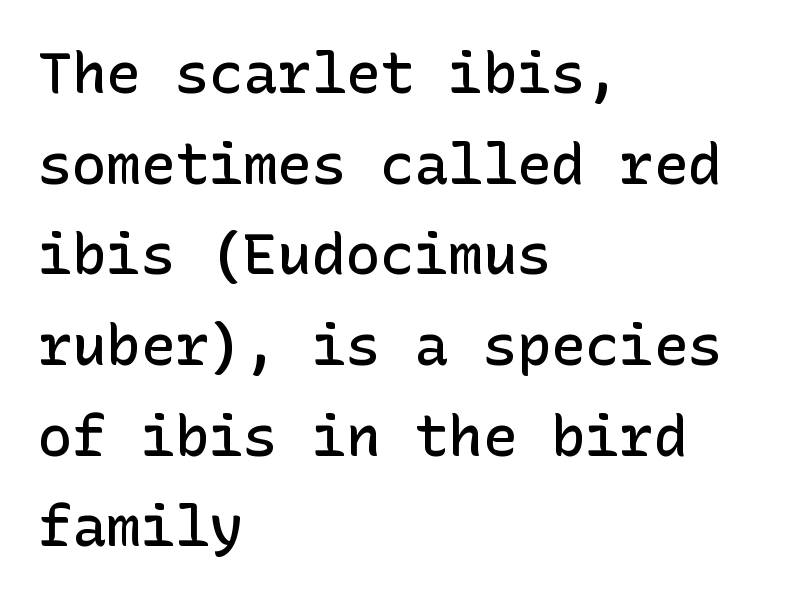
The rendering uses a semibold face; strokes are thickened but not to full bold. This sample is left-justified, so line endings fall wherever the words run out. If you drew a line through each stem, it would be perfectly vertical. Summary of vertical rhythm: regular, with standard interline spacing. There is no visible air inserted between adjacent glyphs.
